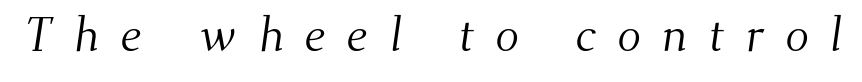
{"serif": "yes", "bold": "no", "weight": "light", "width": "normal", "stroke_contrast": "medium", "x_height": "small", "monospaced": "no", "underline": "no", "letter_spacing": "wide", "letter_spacing_em": 0.43, "glyph_px": 49}
